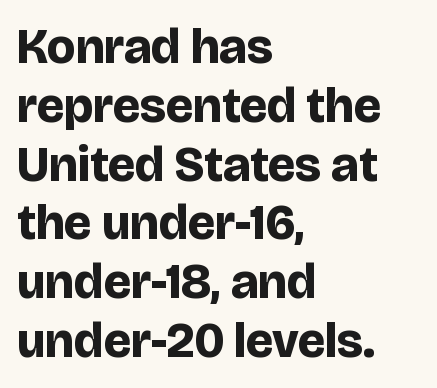
The image shows 49 px bold sans-serif type, upright; set left-aligned, line spacing 1.2x, normal letter spacing, not underlined; low stroke contrast and a large x-height.
